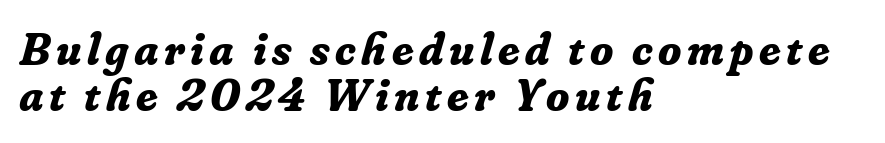
The image shows 47 px bold serif type, italic (leaning right); set left-aligned, tight line spacing (0.98x), not underlined; low stroke contrast and a small x-height.
